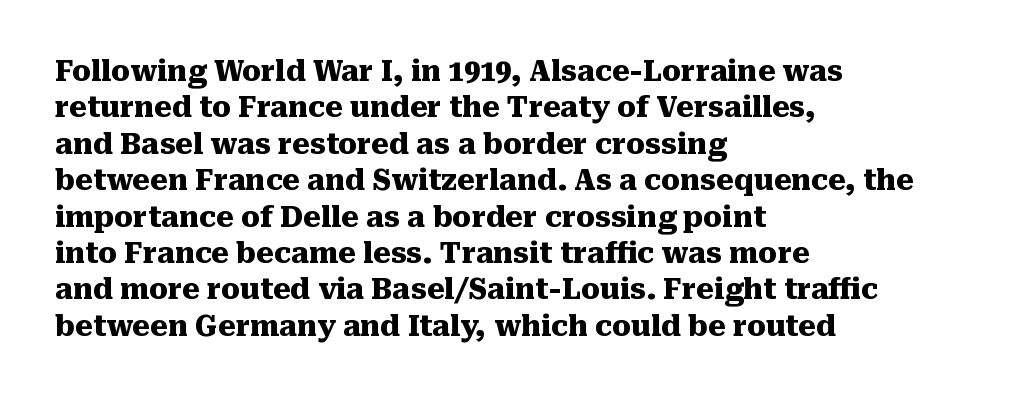
{"serif": "yes", "italic": "no", "bold": "yes", "weight": "heavy", "width": "normal", "stroke_contrast": "medium", "x_height": "medium", "monospaced": "no", "underline": "no", "align": "left", "line_spacing": "normal", "line_spacing_ratio": 1.3, "letter_spacing": "normal", "letter_spacing_em": 0.0, "glyph_px": 28}
